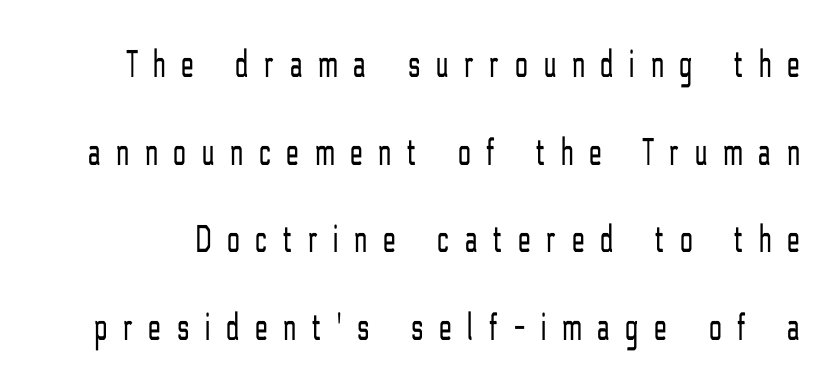
Q: Is the text bold? A: No.
Q: Is the text italic (slanted)? A: No, it is upright.
Q: Is the typeface a serif or a sans-serif typeface? A: Sans-serif.
Q: Is the text underlined? A: No.
Q: Is the spacing between letters normal or unusually wide? A: Unusually wide.
Q: Is the spacing between lines tight, normal or loose? A: Loose.
Q: Width (condensed, normal, or wide)? A: Condensed.
Q: Stroke contrast? A: Low.
Q: x-height? A: Medium.
Q: Monospaced? A: No.
